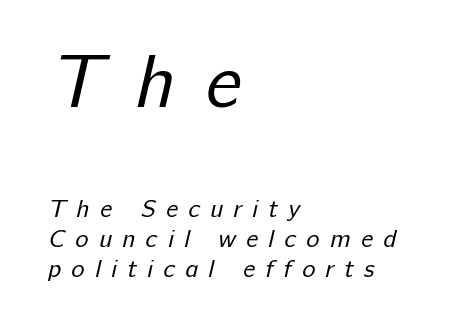
The image shows 75 px regular-weight sans-serif type; set left-aligned, line spacing 1.2x, unusually wide letter spacing (+0.41 em), not underlined; the first (top) block is 3.0x larger; low stroke contrast and a medium x-height.
